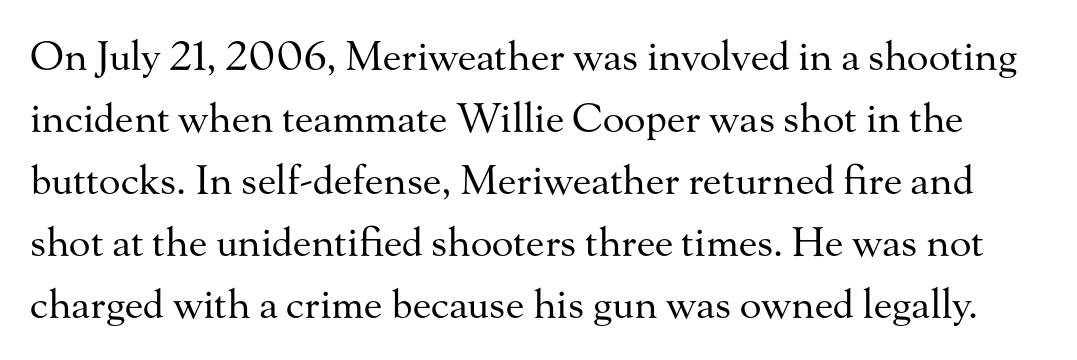
The image shows 40 px regular-weight serif type, upright; set normal line spacing (1.55x), normal letter spacing, not underlined; medium stroke contrast and a small x-height.
